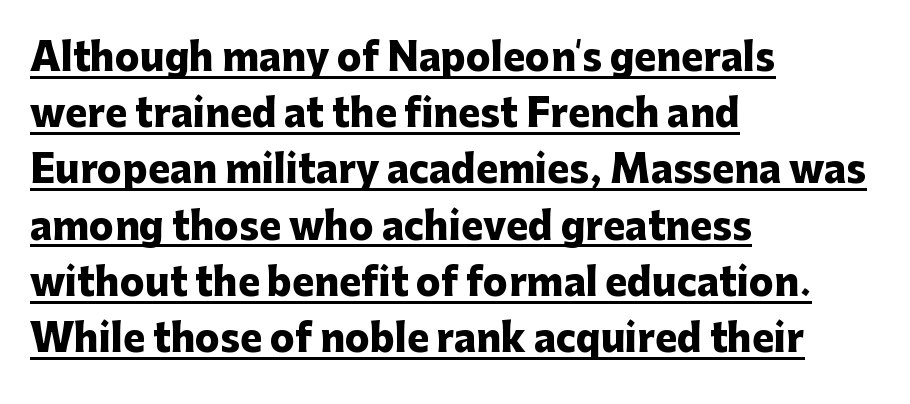
{"serif": "no", "italic": "no", "bold": "yes", "weight": "heavy", "width": "normal", "stroke_contrast": "low", "x_height": "medium", "monospaced": "no", "underline": "yes", "align": "left", "line_spacing": "normal", "line_spacing_ratio": 1.52, "letter_spacing": "normal", "letter_spacing_em": 0.0, "glyph_px": 37}
